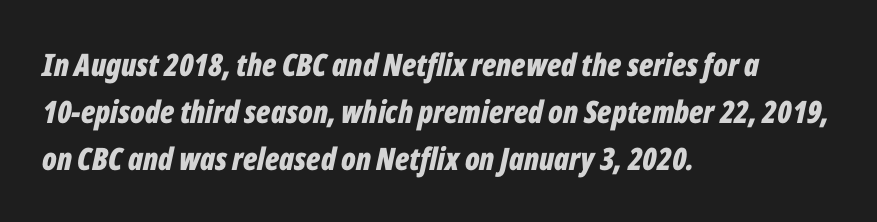
Q: Is the text bold? A: Yes.
Q: Is the text italic (slanted)? A: Yes, it leans right by about 12 degrees.
Q: Is the text underlined? A: No.
Q: How is the paragraph aligned? A: Left-aligned.
Q: Is the spacing between letters normal or unusually wide? A: Normal.
Q: Is the spacing between lines tight, normal or loose? A: Normal.
Q: Width (condensed, normal, or wide)? A: Condensed.
Q: Stroke contrast? A: Low.
Q: x-height? A: Medium.
Q: Monospaced? A: No.
